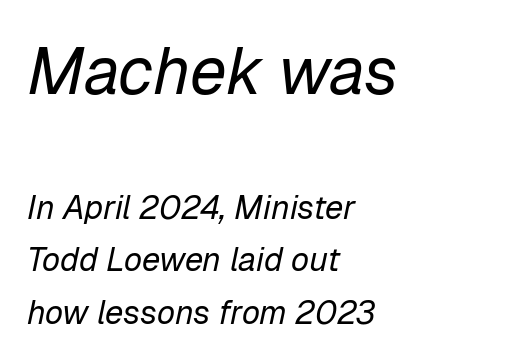
{"italic": "yes", "lean": "right", "slant_degrees": 12, "bold": "no", "weight": "regular", "width": "normal", "stroke_contrast": "low", "x_height": "medium", "monospaced": "no", "underline": "no", "align": "left", "line_spacing": "normal", "line_spacing_ratio": 1.59, "letter_spacing": "normal", "letter_spacing_em": 0.0, "larger_block": "first", "size_ratio": 2.0, "glyph_px": 66}
